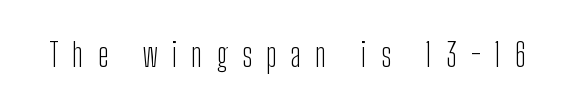
The image shows 32 px light, condensed sans-serif type, upright; set unusually wide letter spacing (+0.44 em), not underlined; low stroke contrast and a medium x-height.
